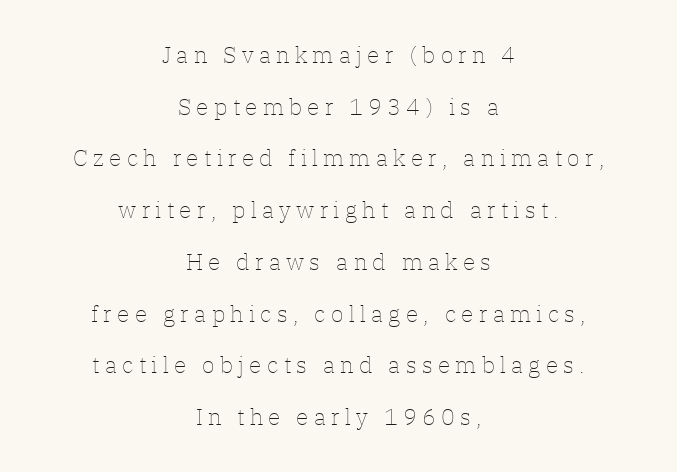
The typesetting does not lean heavy: it is not bold. The lines are quadded center. Leading: increased. A bare baseline throughout the passage. The line texture is sparse and dotted thanks to wide tracking. Tall strokes in this sample are plumb rather than angled.
